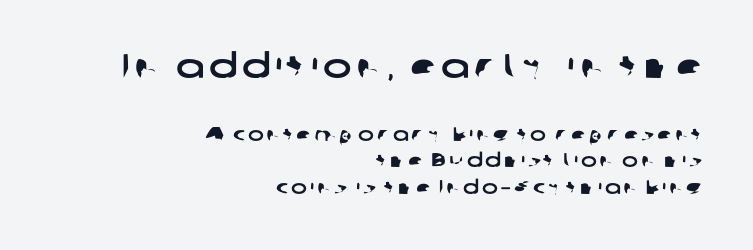
The image shows 34 px wide sans-serif type; set right-aligned, normal line spacing (1.4x), not underlined; the first (top) block is 1.79x larger; low stroke contrast and a medium x-height.
